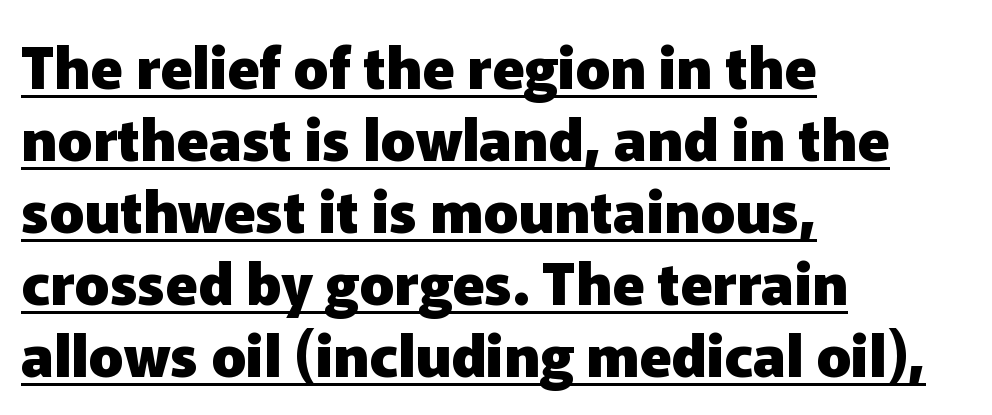
Like a heading marked for emphasis, these lines bear an underscore. Strokes here are thick enough to call this a true bold. The letters advance in unequal steps, a hallmark of proportional type. Horizontally, the lines are justified to the leading edge only. The letters carry no serifs — their stems end cleanly without finishing strokes.
